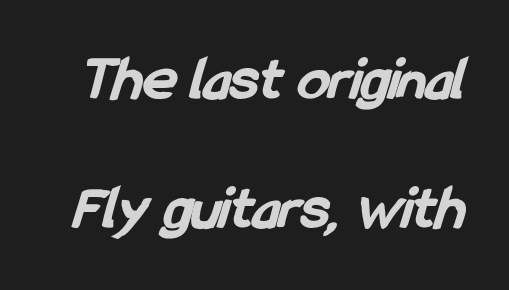
{"serif": "no", "bold": "yes", "weight": "bold", "width": "condensed", "stroke_contrast": "low", "x_height": "medium", "monospaced": "no", "underline": "no", "line_spacing": "loose", "line_spacing_ratio": 2.05, "letter_spacing": "normal", "letter_spacing_em": 0.0, "glyph_px": 63}
